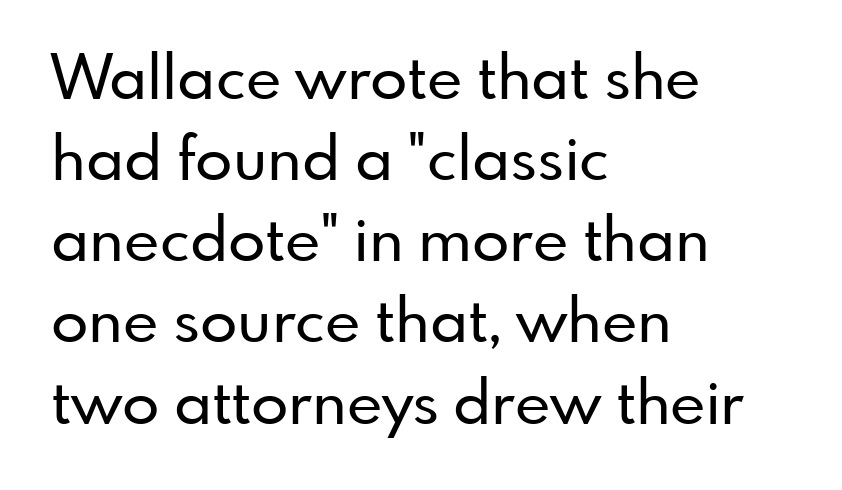
{"serif": "no", "italic": "no", "width": "normal", "stroke_contrast": "low", "x_height": "small", "monospaced": "no", "underline": "no", "align": "left", "line_spacing": "normal", "line_spacing_ratio": 1.33, "letter_spacing": "normal", "letter_spacing_em": 0.0, "glyph_px": 61}
